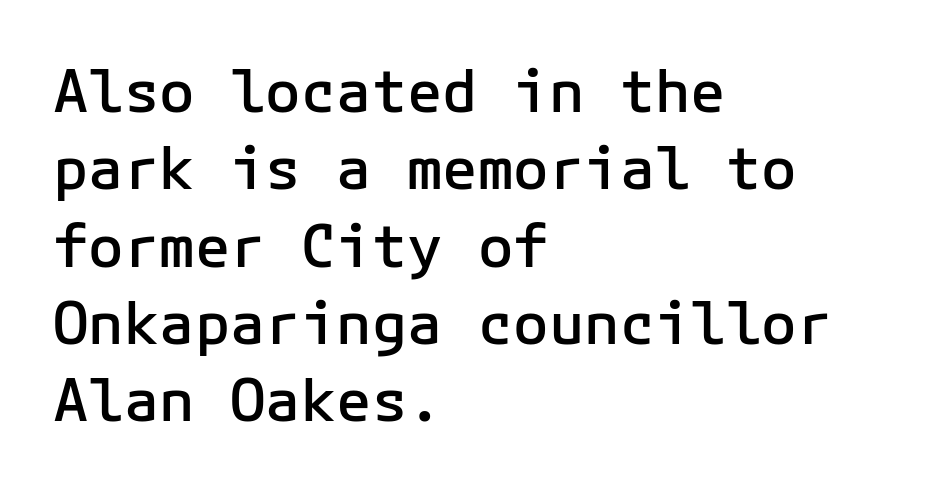
Q: Is the text bold? A: Semi-bold.
Q: Is the text italic (slanted)? A: No, it is upright.
Q: Is the typeface a serif or a sans-serif typeface? A: Sans-serif.
Q: Is the text underlined? A: No.
Q: How is the paragraph aligned? A: Left-aligned.
Q: Is the spacing between letters normal or unusually wide? A: Normal.
Q: Is the spacing between lines tight, normal or loose? A: Normal.
Q: Width (condensed, normal, or wide)? A: Normal.
Q: Stroke contrast? A: Low.
Q: x-height? A: Medium.
Q: Monospaced? A: Yes.
